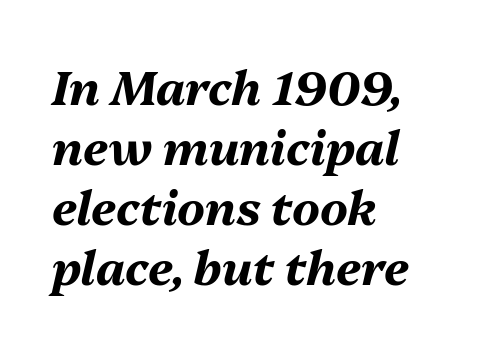
{"italic": "yes", "lean": "right", "slant_degrees": 13, "bold": "yes", "weight": "bold", "width": "normal", "stroke_contrast": "medium", "x_height": "medium", "monospaced": "no", "underline": "no", "align": "left", "line_spacing": "normal", "line_spacing_ratio": 1.28, "letter_spacing": "normal", "letter_spacing_em": 0.0, "glyph_px": 47}
